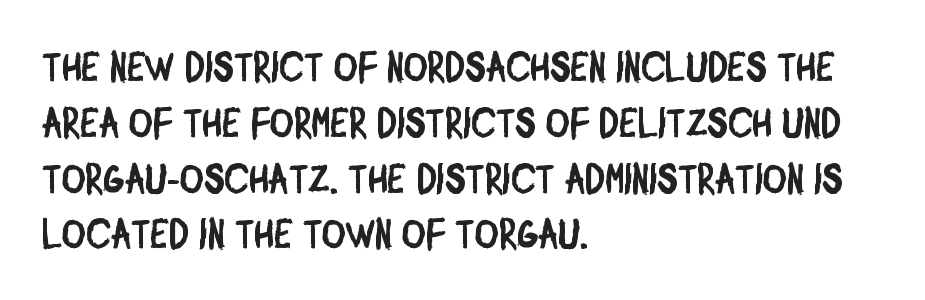
This sample keeps an unexceptional amount of space between lines. In terms of letterspacing, this is plain default setting. Rule under the text: the space is simply empty. The type family on display is of the sans-serif kind. The typesetter chose a ragged-right arrangement here.
